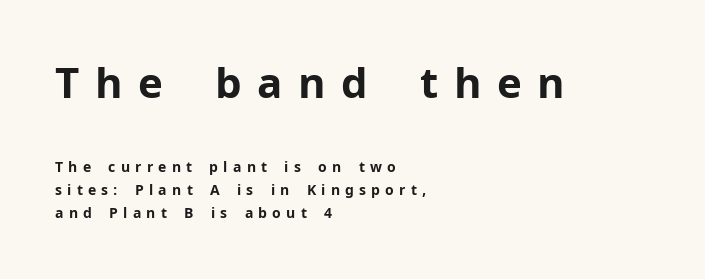
Here the first block reads like a headline and the second like body copy. Short note: letters widely spaced. Any mark beneath the type? The region is blank. Does the type have serifs? No, each stem ends abruptly.
